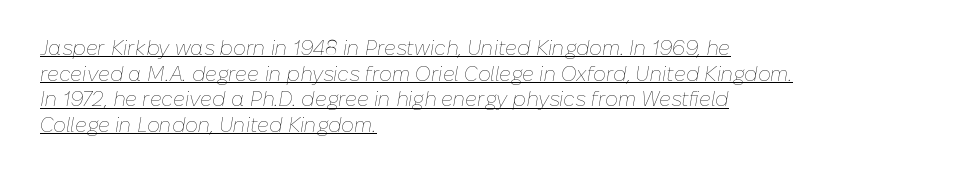
The image shows 20 px text type, italic (leaning right); set left-aligned, normal line spacing (1.28x), normal letter spacing, underlined.
